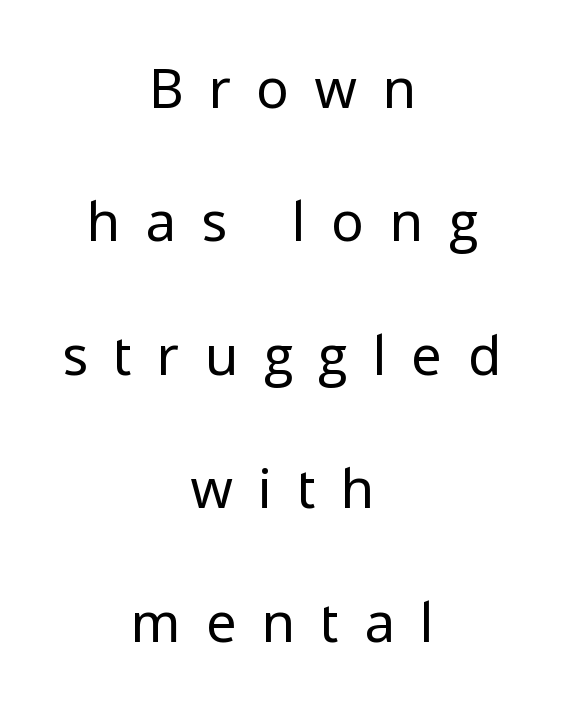
The typeface has the unassuming heft of standard copy or less. In terms of letterspacing, this is a distinctly airy, spread setting. Notice how the passage keeps no hard edge, just a central spine. The leading is generous, giving the passage an open texture.
